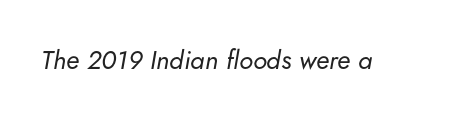
Q: Is the text bold? A: No.
Q: Is the text italic (slanted)? A: Yes, it leans right by about 5 degrees.
Q: Is the text underlined? A: No.
Q: Is the spacing between letters normal or unusually wide? A: Normal.
